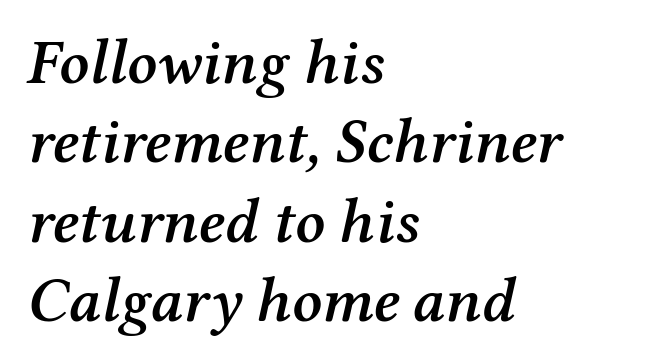
Does the type have serifs? Yes, each stem ends in a small foot. Line beginnings align vertically; line endings do not. Unmarked baselines from the first word to the last. You could not count columns in this text — the font is proportionally spaced. What stands out about the letter spacing? Nothing — it is the standard amount. Designer's note — italics engaged.
